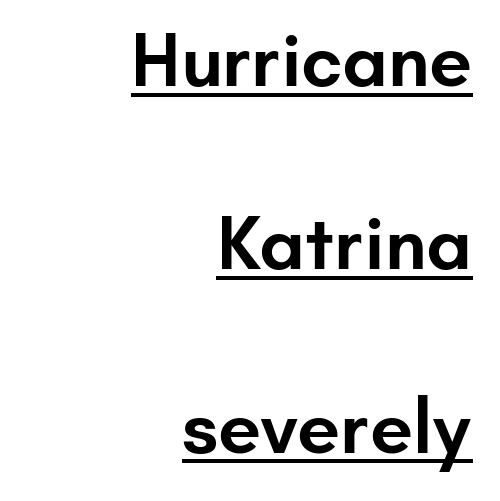
{"serif": "no", "italic": "no", "bold": "semi", "weight": "semibold", "width": "normal", "stroke_contrast": "low", "x_height": "small", "monospaced": "no", "underline": "yes", "align": "right", "line_spacing": "loose", "line_spacing_ratio": 2.38, "letter_spacing": "normal", "letter_spacing_em": 0.0, "glyph_px": 77}
